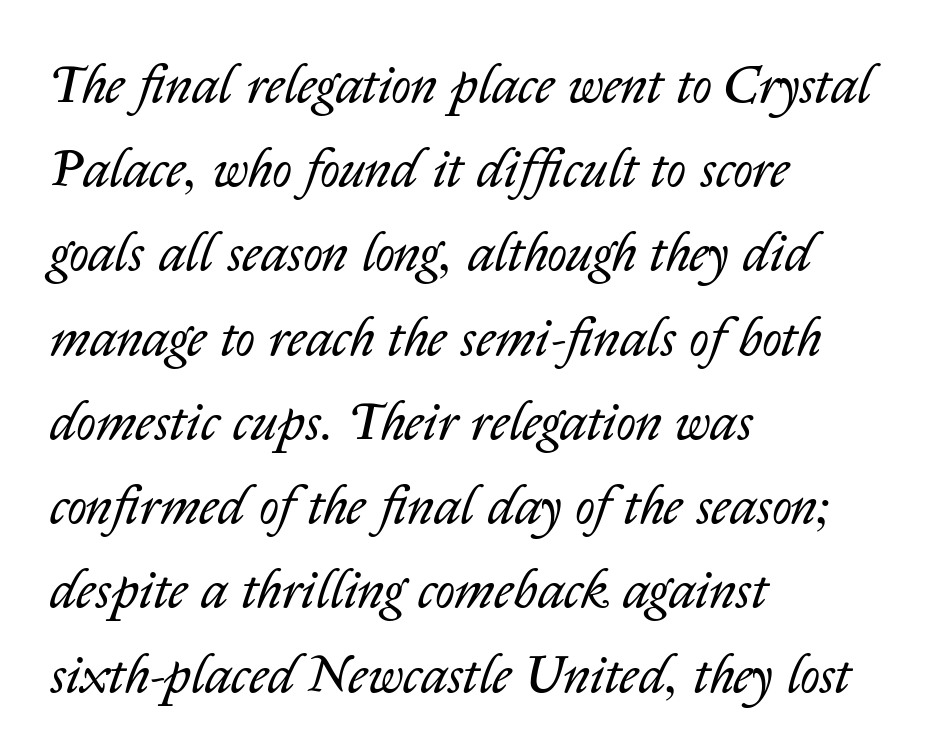
Q: Is the text bold? A: No.
Q: Is the text italic (slanted)? A: Yes, it leans right by about 14 degrees.
Q: Is the text underlined? A: No.
Q: How is the paragraph aligned? A: Left-aligned.
Q: Is the spacing between letters normal or unusually wide? A: Normal.
Q: Is the spacing between lines tight, normal or loose? A: Normal.
Q: Width (condensed, normal, or wide)? A: Normal.
Q: Stroke contrast? A: Low.
Q: x-height? A: Medium.
Q: Monospaced? A: No.
